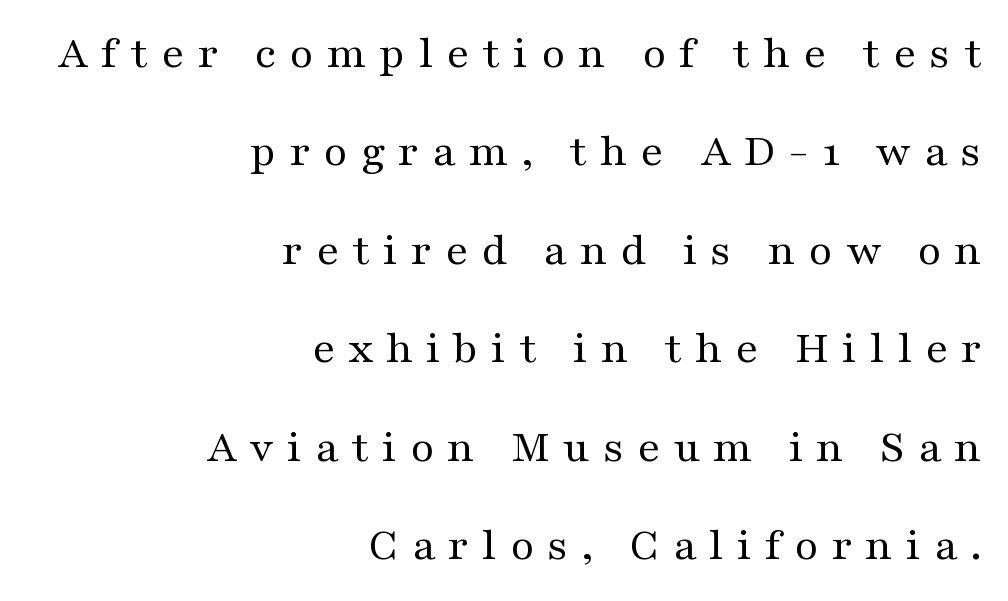
{"serif": "yes", "italic": "no", "bold": "no", "weight": "regular", "width": "wide", "stroke_contrast": "medium", "x_height": "medium", "monospaced": "no", "underline": "no", "align": "right", "line_spacing": "loose", "line_spacing_ratio": 2.14, "letter_spacing": "wide", "letter_spacing_em": 0.28, "glyph_px": 46}
